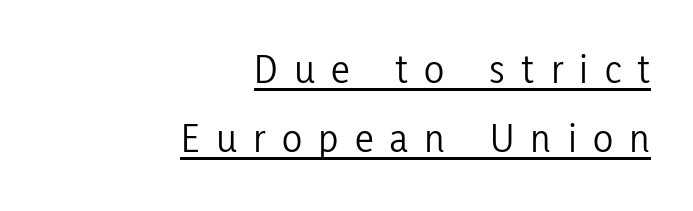
The image shows 42 px light, condensed sans-serif type, upright; set right-aligned, normal line spacing (1.64x), unusually wide letter spacing (+0.39 em), underlined; low stroke contrast and a medium x-height.
